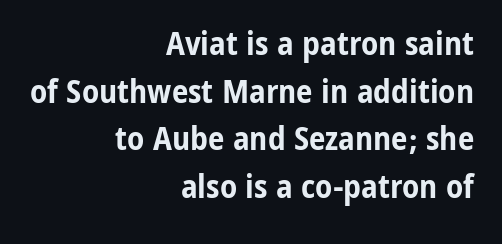
{"serif": "no", "italic": "no", "bold": "yes", "weight": "bold", "width": "condensed", "stroke_contrast": "low", "x_height": "medium", "monospaced": "no", "underline": "no", "align": "right", "line_spacing": "normal", "line_spacing_ratio": 1.44, "letter_spacing": "normal", "letter_spacing_em": 0.0, "glyph_px": 33}
